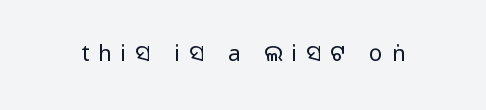
Q: Is the text bold? A: No.
Q: Is the text italic (slanted)? A: No, it is upright.
Q: Is the text underlined? A: No.
Q: Is the spacing between letters normal or unusually wide? A: Unusually wide.
